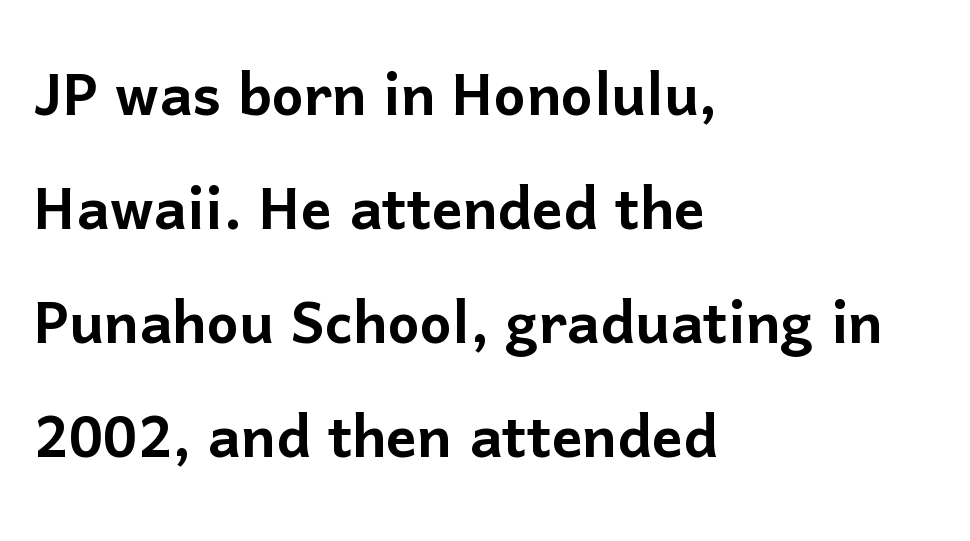
{"serif": "no", "italic": "no", "width": "normal", "stroke_contrast": "low", "x_height": "medium", "monospaced": "no", "underline": "no", "align": "left", "line_spacing": "normal", "line_spacing_ratio": 1.5, "letter_spacing": "normal", "letter_spacing_em": 0.0, "glyph_px": 76}
